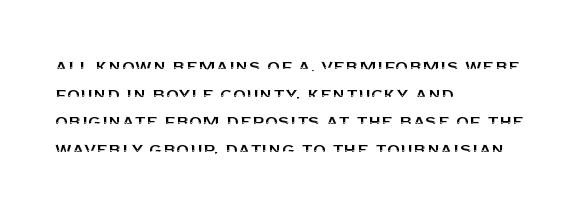
Line starts are locked; line ends wander. Leading matches the norm, producing a regular column. Characters remain perfectly vertical along every line. The area under the type is left untouched. Caption: standard tracking, unaltered.
